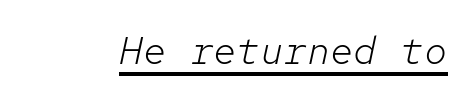
{"italic": "yes", "lean": "right", "slant_degrees": 12, "bold": "no", "weight": "light", "width": "normal", "stroke_contrast": "low", "x_height": "medium", "monospaced": "yes", "underline": "yes", "letter_spacing": "normal", "letter_spacing_em": 0.0, "glyph_px": 39}
